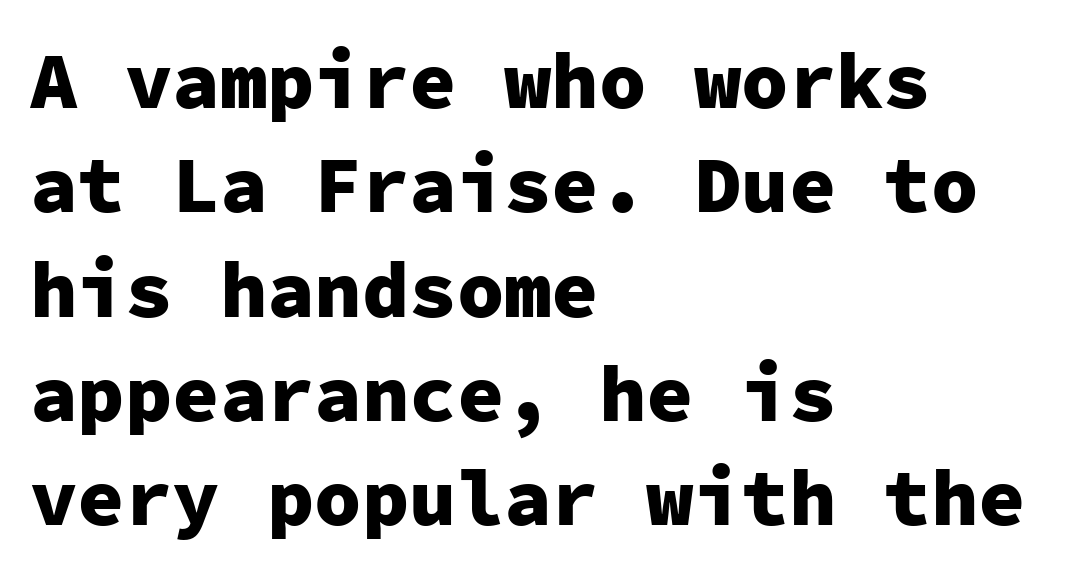
There is no visible air inserted between adjacent glyphs. Think of a typewriter: that constant character pitch is what you see here. Examine the stroke ends and you'll find no serifs. One-word summary of the alignment: left. Tall strokes in this sample are plumb rather than angled.
